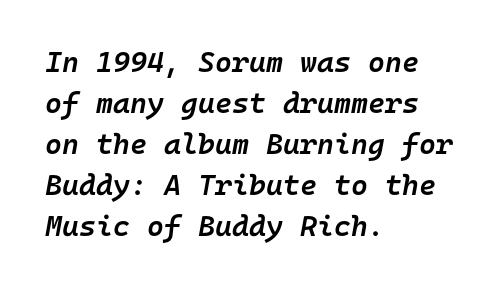
{"italic": "yes", "lean": "right", "slant_degrees": 10, "bold": "semi", "weight": "semibold", "width": "normal", "stroke_contrast": "low", "x_height": "medium", "monospaced": "yes", "underline": "no", "align": "left", "line_spacing": "normal", "line_spacing_ratio": 1.41, "letter_spacing": "normal", "letter_spacing_em": 0.0, "glyph_px": 29}
